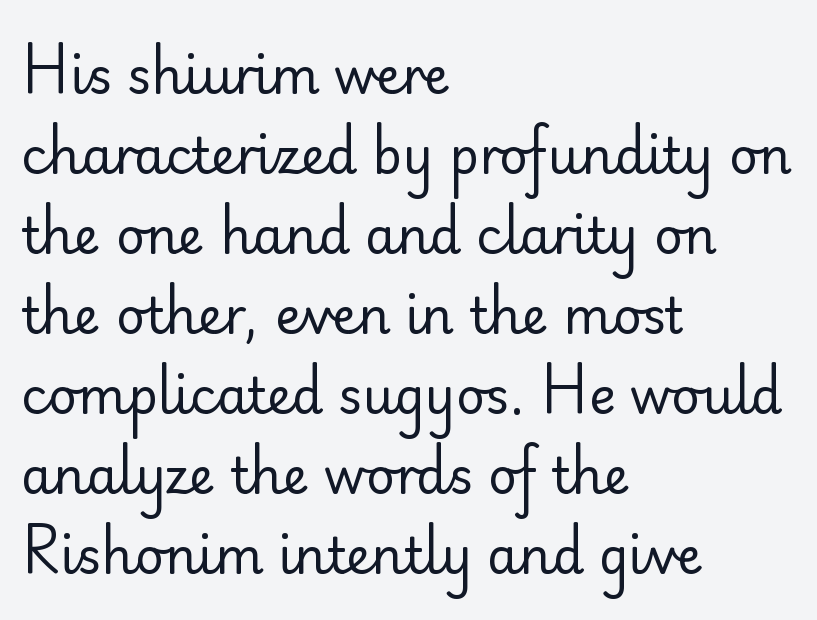
The image shows 50 px regular-weight sans-serif type, upright; set left-aligned, normal line spacing (1.6x), normal letter spacing, not underlined; low stroke contrast and a small x-height.
